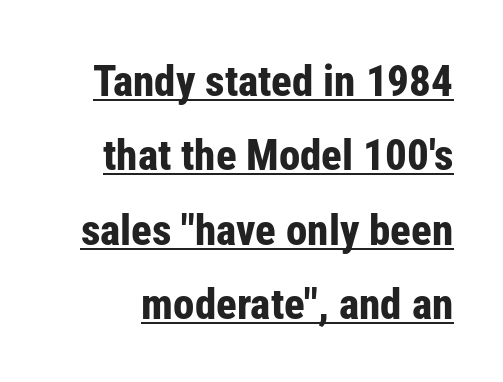
The image shows 43 px bold, condensed sans-serif type, upright; set line spacing 1.73x, normal letter spacing, underlined; low stroke contrast and a medium x-height.
